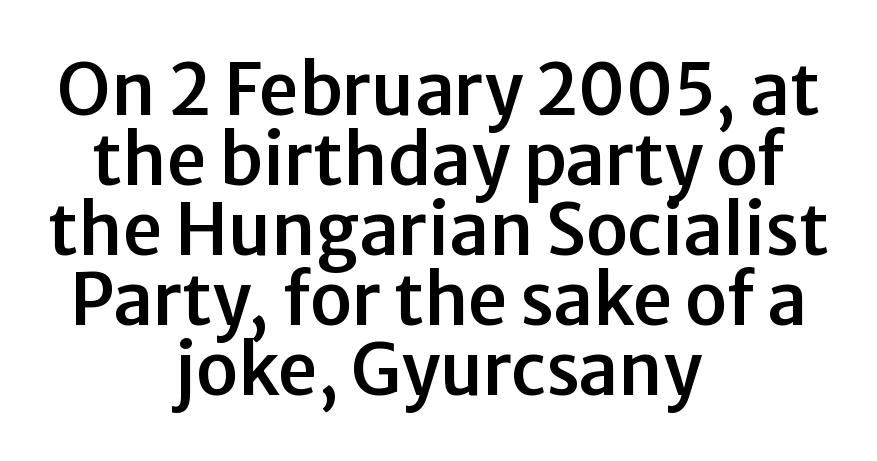
You could not count columns in this text — the font is proportionally spaced. Nothing sits at the stroke ends, so this counts as sans-serif. A typesetter would mark this as roman, not italic. You could call the tracking neutral — neither tight nor loose.
